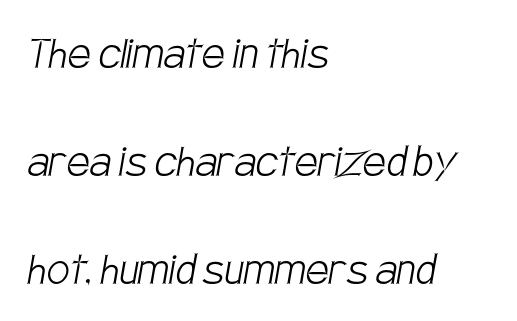
{"serif": "no", "bold": "no", "weight": "light", "width": "condensed", "stroke_contrast": "low", "x_height": "large", "monospaced": "no", "underline": "no", "align": "left", "line_spacing": "loose", "line_spacing_ratio": 2.12, "letter_spacing": "normal", "letter_spacing_em": 0.0, "glyph_px": 51}
